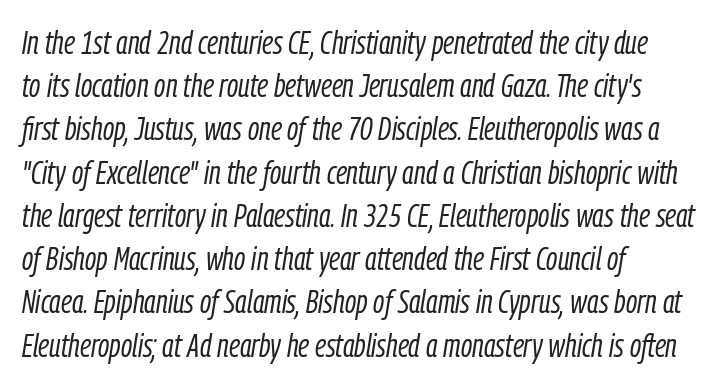
Each letter keeps its own natural width here, so spacing adapts to shape. Caption: face not bold, strokes unweighted. Characters are canted at an angle relative to the baseline's perpendicular. Compared with typical paragraphs, the rows here are spaced about the same. The face used here is rendered with its standard letterfit.
